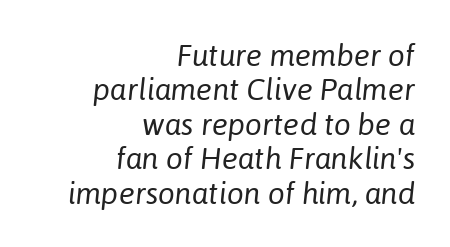
Nothing heavy about these letters — not bold at all. The rendering uses a small line-height, squeezing the rows. Letters rest on an invisible, unmarked baseline. Notice how the passage keeps a crisp vertical edge on the right only. The type is set solid horizontally, with unmodified tracking.
